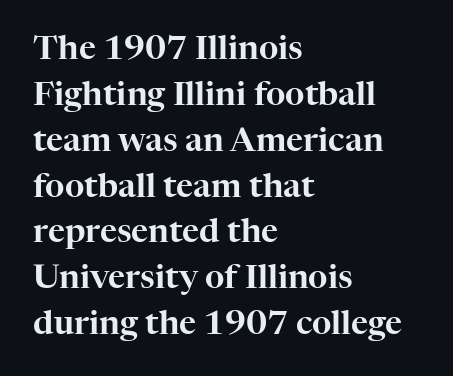
The image shows 33 px serif type, upright; set left-aligned, normal line spacing (1.39x), normal letter spacing, not underlined; high stroke contrast and a medium x-height.
